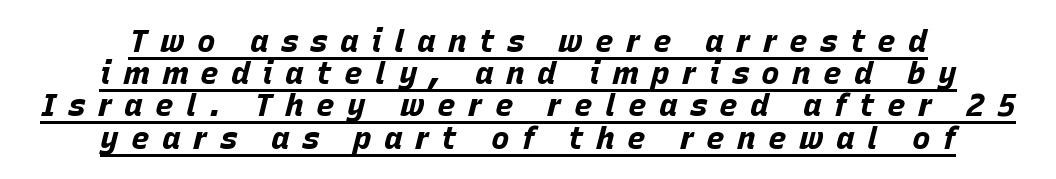
{"italic": "yes", "lean": "right", "slant_degrees": 15, "bold": "yes", "weight": "bold", "width": "normal", "stroke_contrast": "low", "x_height": "large", "monospaced": "no", "underline": "yes", "align": "center", "line_spacing": "tight", "line_spacing_ratio": 1.04, "letter_spacing": "wide", "letter_spacing_em": 0.4, "glyph_px": 31}
